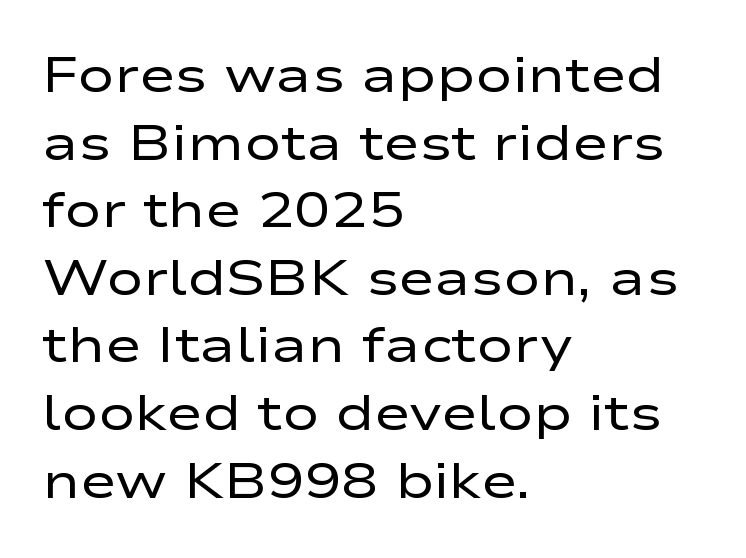
Summary of vertical rhythm: regular, with standard interline spacing. Descenders hang freely into open space. Tall strokes in this sample are plumb rather than angled. The rendering uses natural spacing where letterforms have individual widths.
